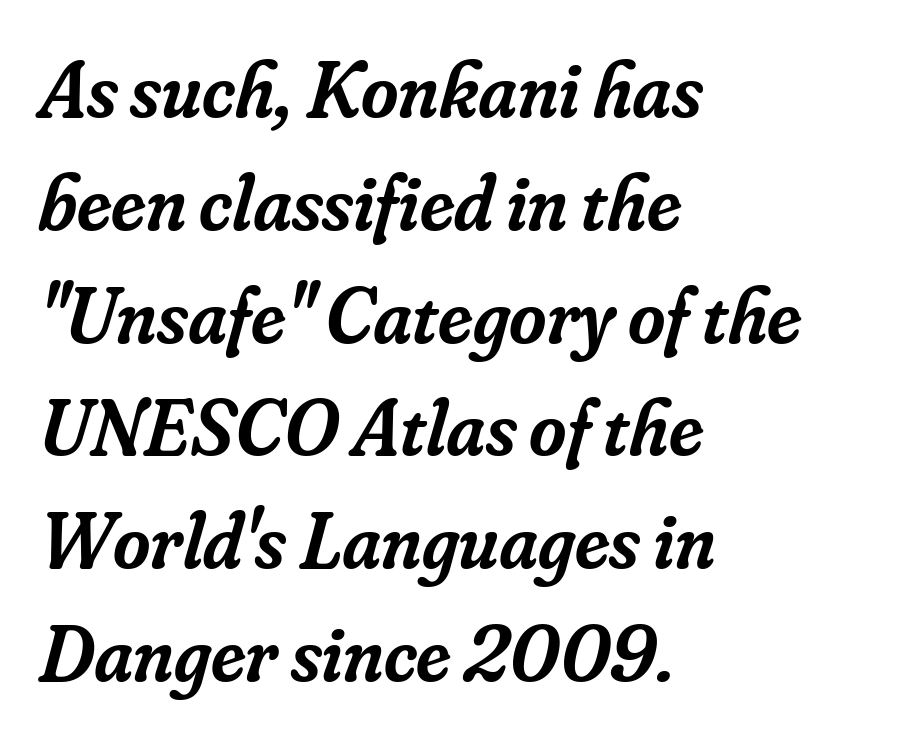
{"serif": "yes", "italic": "yes", "lean": "right", "slant_degrees": 16, "bold": "semi", "weight": "semibold", "width": "normal", "stroke_contrast": "low", "x_height": "small", "monospaced": "no", "underline": "no", "align": "left", "line_spacing": "normal", "line_spacing_ratio": 1.41, "letter_spacing": "normal", "letter_spacing_em": 0.0, "glyph_px": 80}
